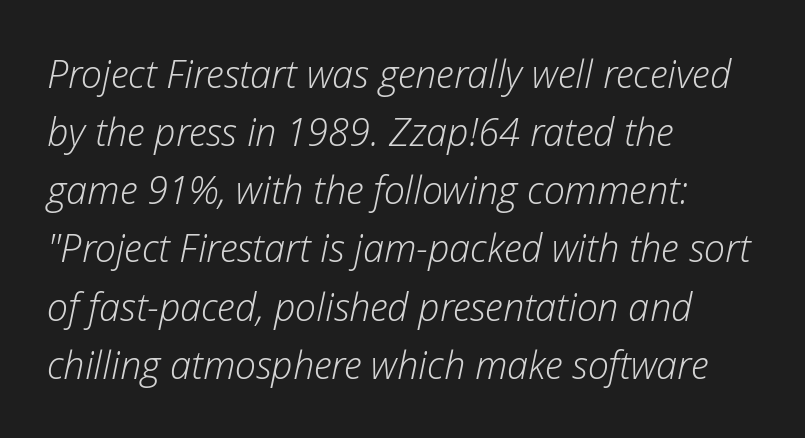
How are the letters spaced? Ordinarily, with no added tracking. Ink coverage per letter is moderate at most. The designer left line spacing at the default. The face used here is proportionally spaced, like ordinary book or web type.
